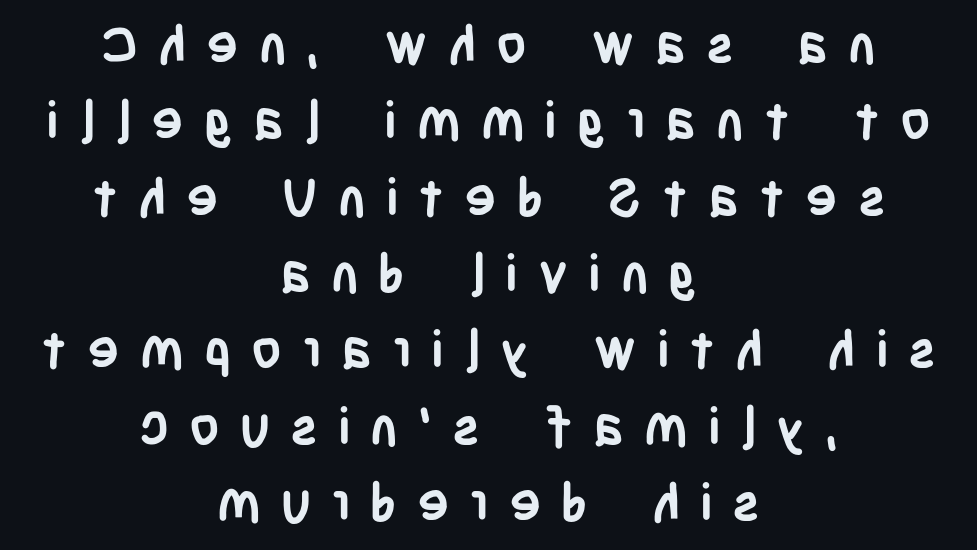
The compositor balanced each line on the midline. A typesetter would call this proportional, since set widths differ per character. The passage shown has open, widely tracked lettering throughout. Ascenders rise straight up at ninety degrees. Vertical spacing — default.
